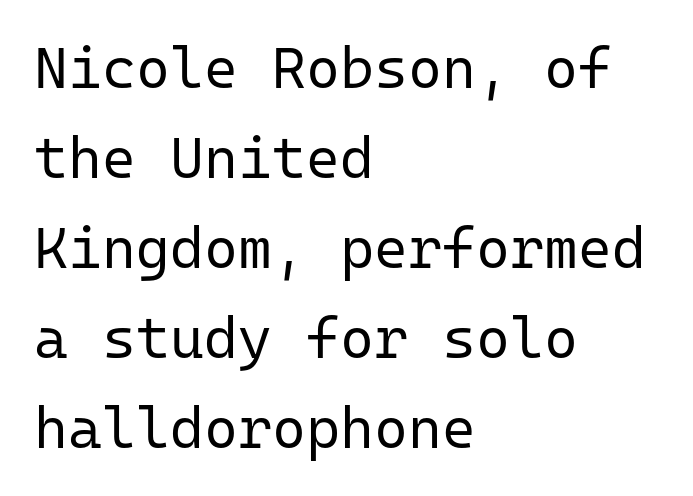
The image shows 58 px regular-weight sans-serif type, upright, monospaced; set left-aligned, normal line spacing (1.55x), normal letter spacing, not underlined; low stroke contrast and a medium x-height.
